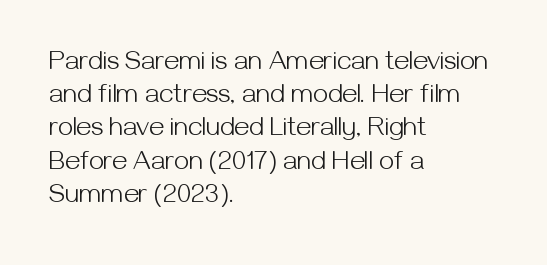
Q: Is the text bold? A: No.
Q: Is the text italic (slanted)? A: No, it is upright.
Q: Is the text underlined? A: No.
Q: How is the paragraph aligned? A: Left-aligned.
Q: Is the spacing between letters normal or unusually wide? A: Normal.
